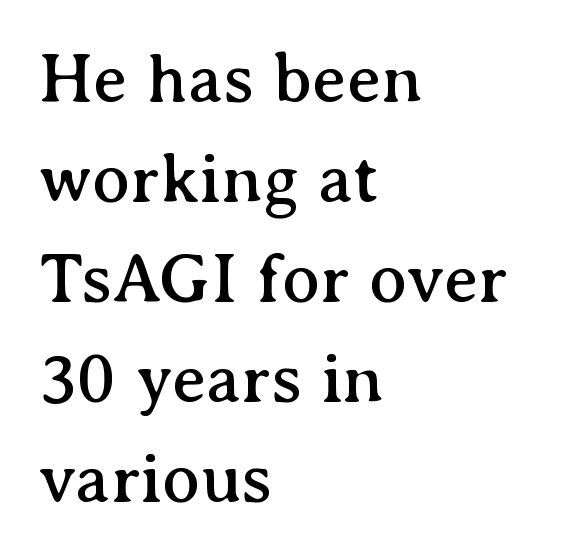
The letterforms sit shoulder to shoulder at normal distance. Regarding serifs, this sample has them. Posture: upright roman. The string is rendered with underlining switched off.
